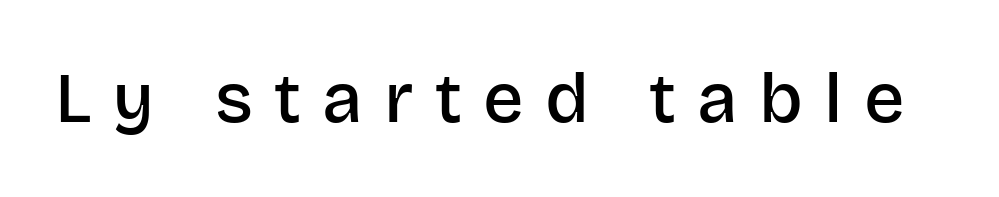
{"serif": "no", "italic": "no", "bold": "semi", "weight": "semibold", "width": "normal", "stroke_contrast": "low", "x_height": "large", "monospaced": "no", "underline": "no", "letter_spacing": "wide", "letter_spacing_em": 0.3, "glyph_px": 71}
